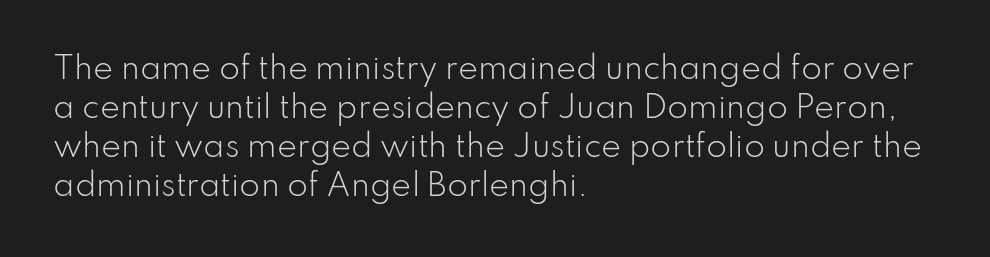
Leading: standard. Each letter keeps its own natural width here, so spacing adapts to shape. Weight: in the light-to-regular range. Nope, not italic — everything's standing straight.
